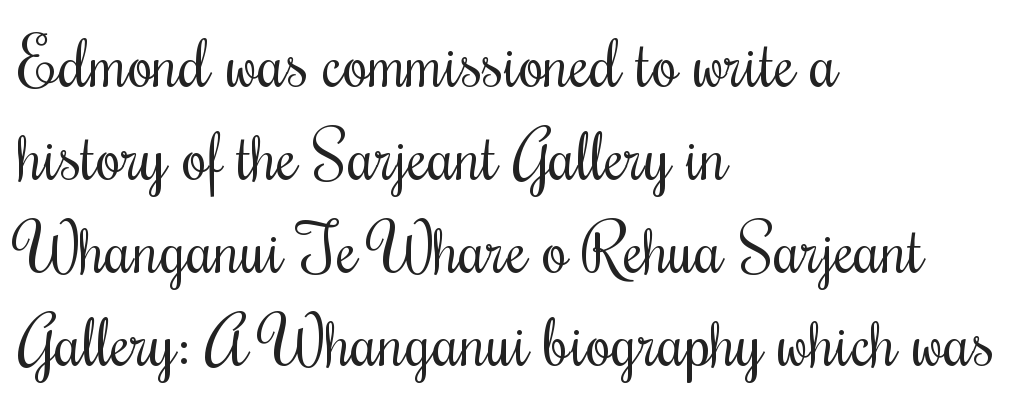
The image shows 66 px regular-weight, condensed type; set left-aligned, normal line spacing (1.41x), normal letter spacing, not underlined; medium stroke contrast and a small x-height.
